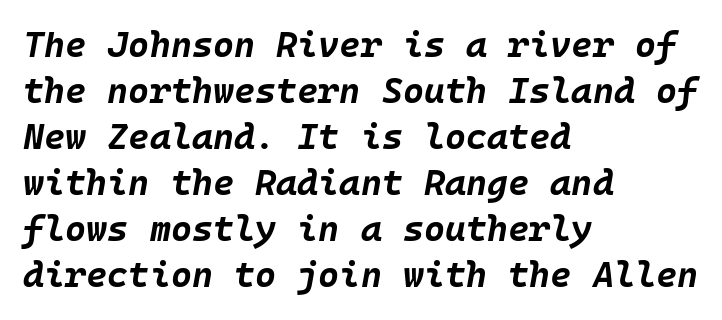
Q: Is the text bold? A: Yes.
Q: Is the text italic (slanted)? A: Yes, it leans right by about 10 degrees.
Q: Is the text underlined? A: No.
Q: How is the paragraph aligned? A: Left-aligned.
Q: Is the spacing between letters normal or unusually wide? A: Normal.
Q: Is the spacing between lines tight, normal or loose? A: Normal.
Q: Width (condensed, normal, or wide)? A: Normal.
Q: Stroke contrast? A: Low.
Q: x-height? A: Large.
